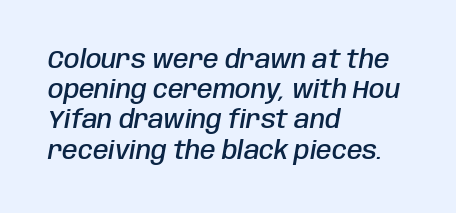
{"italic": "yes", "lean": "right", "slant_degrees": 10, "bold": "semi", "underline": "no", "align": "left", "line_spacing_ratio": 1.21, "letter_spacing": "normal", "letter_spacing_em": 0.0, "glyph_px": 25}
